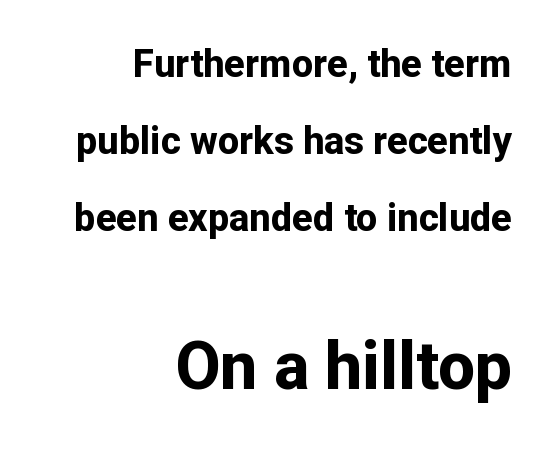
Q: Is the text bold? A: Yes.
Q: Is the text italic (slanted)? A: No, it is upright.
Q: Is the typeface a serif or a sans-serif typeface? A: Sans-serif.
Q: Is the text underlined? A: No.
Q: How is the paragraph aligned? A: Right-aligned.
Q: Is the spacing between letters normal or unusually wide? A: Normal.
Q: Is the spacing between lines tight, normal or loose? A: Loose.
Q: Which block of text is set in a larger size, the first (top) or the second (bottom)? A: The second (bottom) one.
Q: Width (condensed, normal, or wide)? A: Normal.
Q: Stroke contrast? A: Low.
Q: x-height? A: Medium.
Q: Monospaced? A: No.
